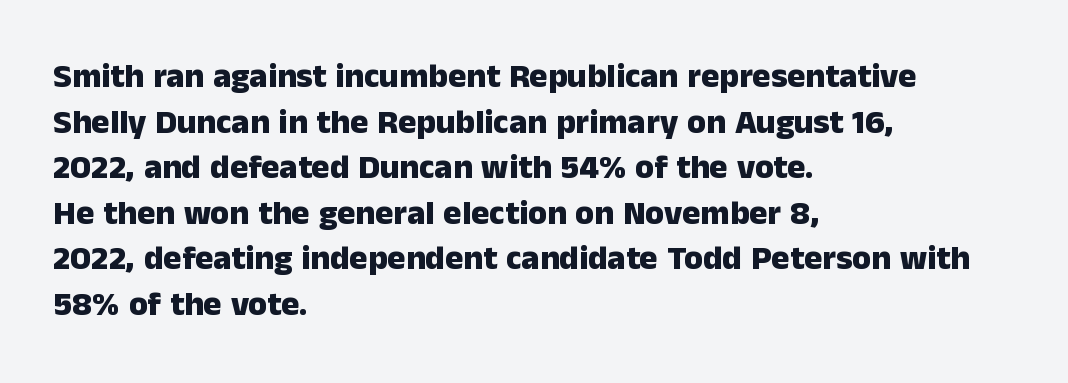
Q: Is the text bold? A: Yes.
Q: Is the text italic (slanted)? A: No, it is upright.
Q: Is the typeface a serif or a sans-serif typeface? A: Sans-serif.
Q: Is the text underlined? A: No.
Q: How is the paragraph aligned? A: Left-aligned.
Q: Is the spacing between letters normal or unusually wide? A: Normal.
Q: Is the spacing between lines tight, normal or loose? A: Normal.
Q: Width (condensed, normal, or wide)? A: Normal.
Q: Stroke contrast? A: Low.
Q: x-height? A: Medium.
Q: Monospaced? A: No.
